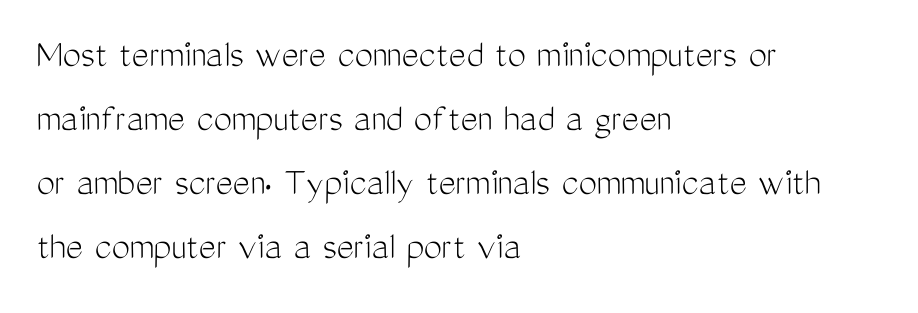
Q: Is the text bold? A: No.
Q: Is the text italic (slanted)? A: No, it is upright.
Q: Is the typeface a serif or a sans-serif typeface? A: Sans-serif.
Q: Is the text underlined? A: No.
Q: How is the paragraph aligned? A: Left-aligned.
Q: Is the spacing between letters normal or unusually wide? A: Normal.
Q: Is the spacing between lines tight, normal or loose? A: Normal.
Q: Width (condensed, normal, or wide)? A: Condensed.
Q: Stroke contrast? A: Medium.
Q: x-height? A: Medium.
Q: Monospaced? A: No.
